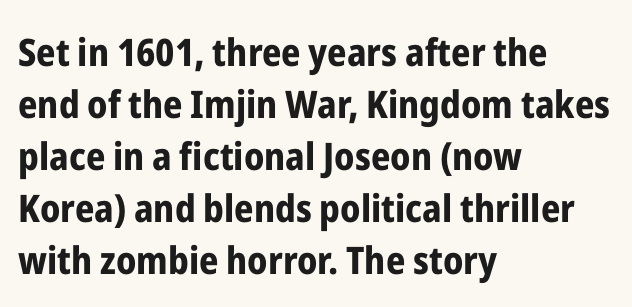
Q: Is the text bold? A: Yes.
Q: Is the text italic (slanted)? A: No, it is upright.
Q: Is the typeface a serif or a sans-serif typeface? A: Sans-serif.
Q: Is the text underlined? A: No.
Q: How is the paragraph aligned? A: Left-aligned.
Q: Is the spacing between letters normal or unusually wide? A: Normal.
Q: Is the spacing between lines tight, normal or loose? A: Normal.
Q: Width (condensed, normal, or wide)? A: Condensed.
Q: Stroke contrast? A: Low.
Q: x-height? A: Medium.
Q: Monospaced? A: No.
